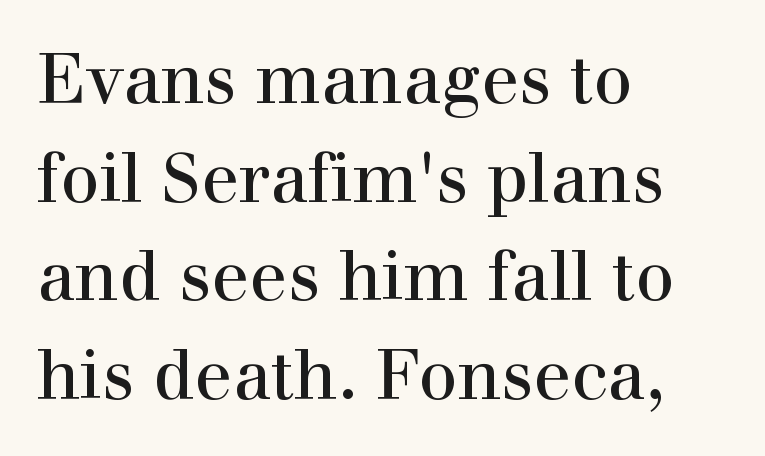
{"serif": "yes", "italic": "no", "width": "normal", "x_height": "medium", "monospaced": "no", "underline": "no", "align": "left", "line_spacing": "normal", "line_spacing_ratio": 1.43, "letter_spacing": "normal", "letter_spacing_em": 0.0, "glyph_px": 69}
